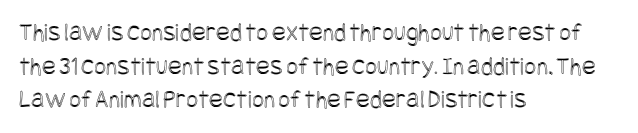
The image shows 26 px text type, upright; set left-aligned, normal line spacing (1.29x), normal letter spacing, not underlined.
